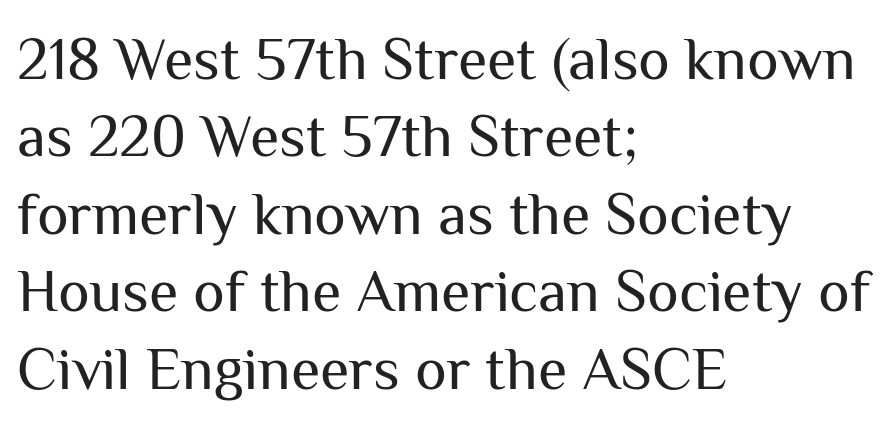
It's the straight-up-and-down kind of type. Varying glyph widths throughout — classic text-font behaviour. Regular leading. Between one letter and the next there's only the usual sliver of space. Weight: regular or lighter. Each letter's strokes conclude bluntly, with no projecting serifs.
